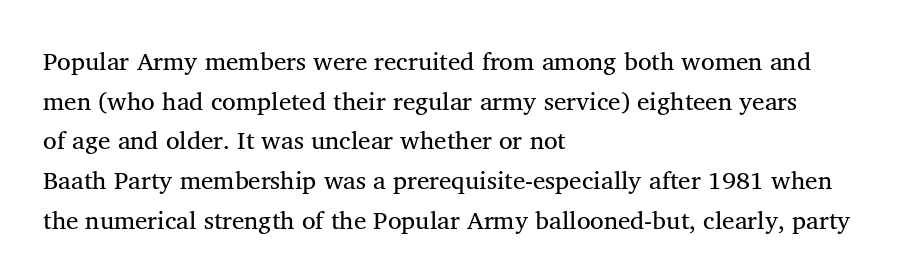
The image shows 25 px text type, upright; set left-aligned, normal line spacing (1.59x), normal letter spacing, not underlined.
